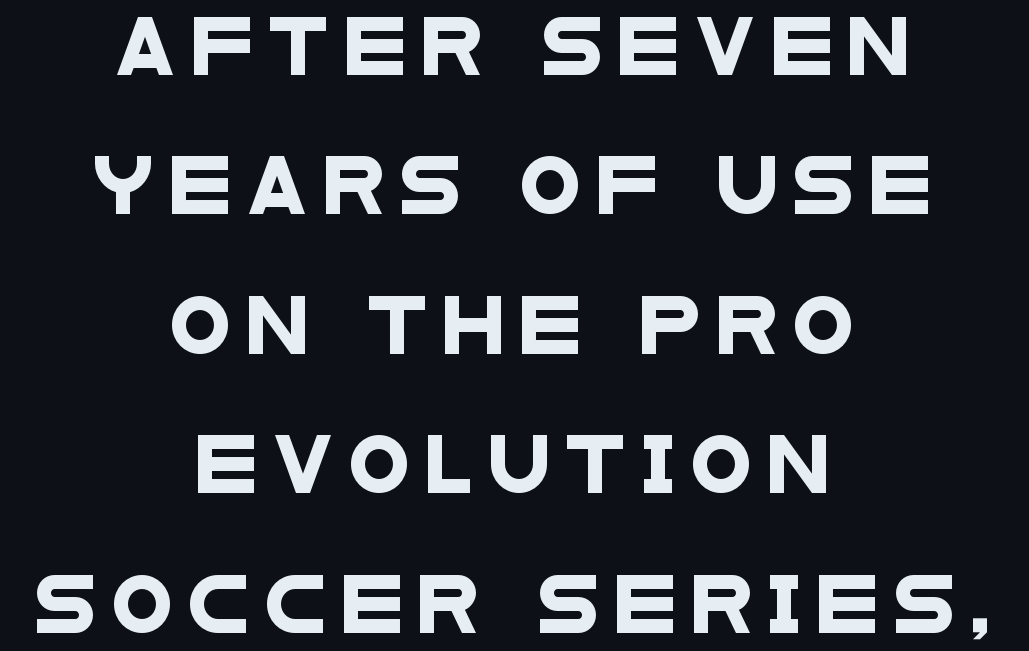
The image shows 56 px wide sans-serif type; set centered, loose line spacing (2.49x), unusually wide letter spacing (+0.27 em), not underlined; low stroke contrast and a large x-height.
